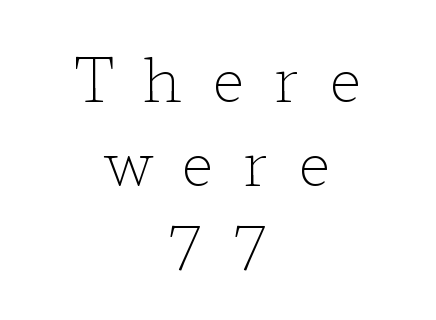
Q: Is the text bold? A: No.
Q: Is the text italic (slanted)? A: No, it is upright.
Q: Is the typeface a serif or a sans-serif typeface? A: Serif.
Q: Is the text underlined? A: No.
Q: How is the paragraph aligned? A: Centered.
Q: Is the spacing between letters normal or unusually wide? A: Unusually wide.
Q: Is the spacing between lines tight, normal or loose? A: Normal.
Q: Width (condensed, normal, or wide)? A: Wide.
Q: Stroke contrast? A: Low.
Q: x-height? A: Medium.
Q: Monospaced? A: No.
